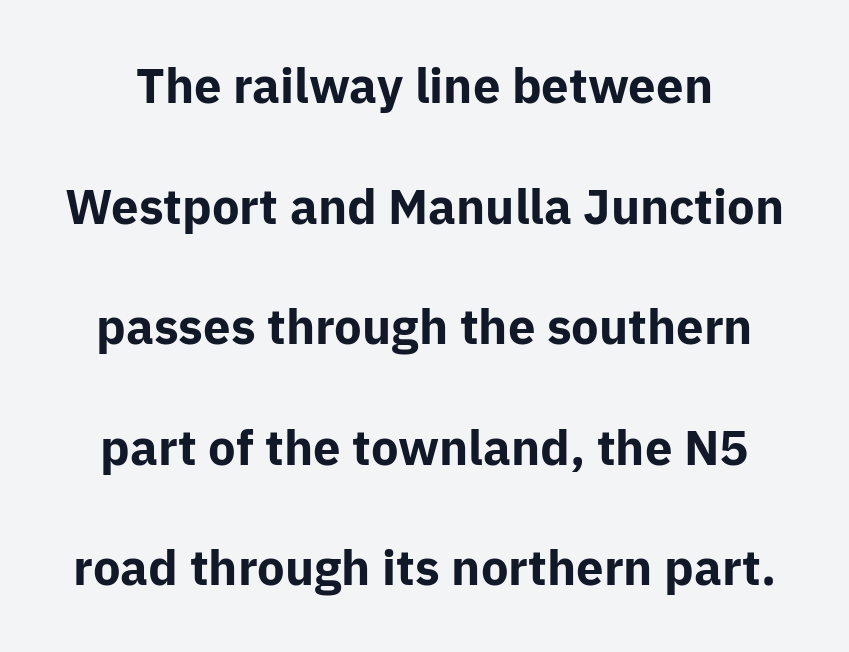
The image shows 49 px bold sans-serif type, upright; set loose line spacing (2.46x), normal letter spacing, not underlined; low stroke contrast and a medium x-height.
